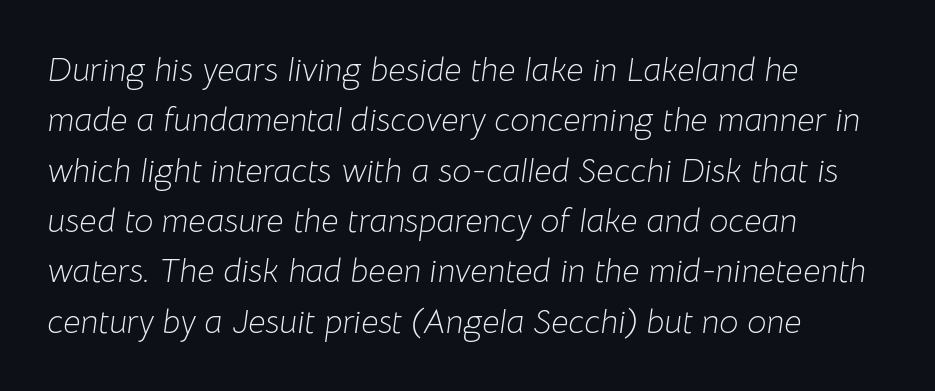
You could not count columns in this text — the font is proportionally spaced. Regular leading. Each word holds together tightly as a unit, with standard inter-letter gaps. Is the block centered? No — it sits flush against the left margin. The strokes carry an ordinary text weight at most.
